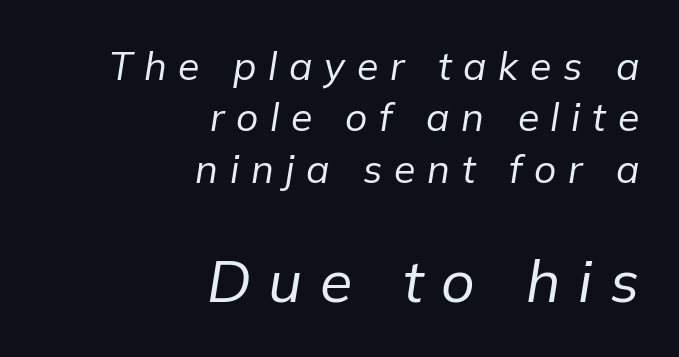
The font is comparable to plain body text, perhaps lighter. Top chunk: small. Bottom chunk: large. Substantial extra tracking has been applied to these lines. The typography opts for an oblique posture over an upright one. The area under the type is left untouched. Does the leading feel generous? No, just average.
